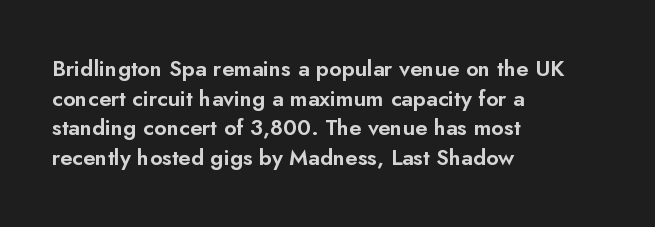
Q: Is the text italic (slanted)? A: No, it is upright.
Q: Is the text underlined? A: No.
Q: How is the paragraph aligned? A: Left-aligned.
Q: Is the spacing between letters normal or unusually wide? A: Normal.
Q: Is the spacing between lines tight, normal or loose? A: Normal.
